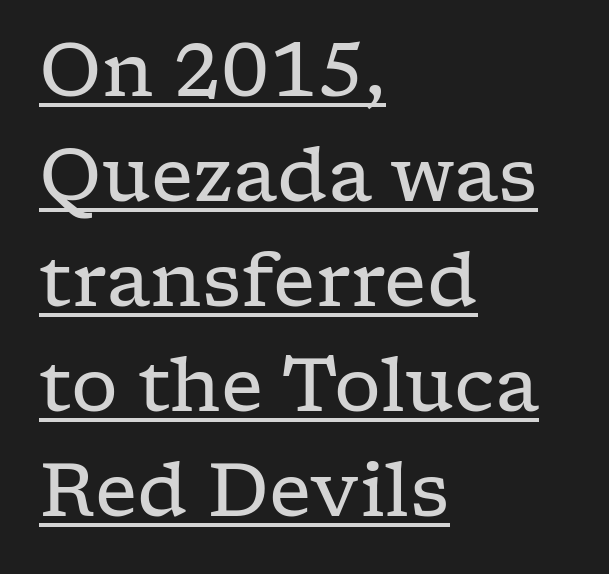
Q: Is the text bold? A: No.
Q: Is the text italic (slanted)? A: No, it is upright.
Q: Is the typeface a serif or a sans-serif typeface? A: Serif.
Q: Is the text underlined? A: Yes.
Q: How is the paragraph aligned? A: Left-aligned.
Q: Is the spacing between letters normal or unusually wide? A: Normal.
Q: Is the spacing between lines tight, normal or loose? A: Normal.
Q: Width (condensed, normal, or wide)? A: Wide.
Q: Stroke contrast? A: Low.
Q: x-height? A: Medium.
Q: Monospaced? A: No.
